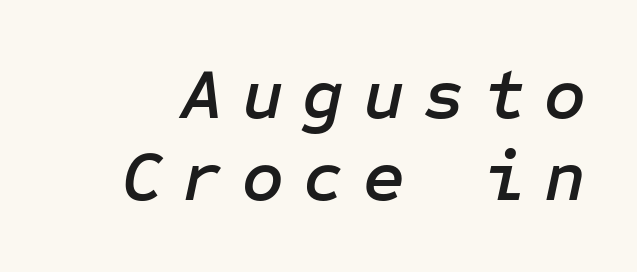
{"italic": "yes", "lean": "right", "slant_degrees": 12, "width": "normal", "stroke_contrast": "low", "x_height": "medium", "underline": "no", "line_spacing": "tight", "line_spacing_ratio": 1.14, "letter_spacing": "wide", "letter_spacing_em": 0.26, "glyph_px": 72}
